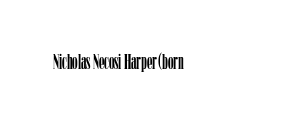
The rag falls on the right side of this text block. Posture: upright roman. The letterforms sit shoulder to shoulder at normal distance. Each row of text sits above clean, open space.
